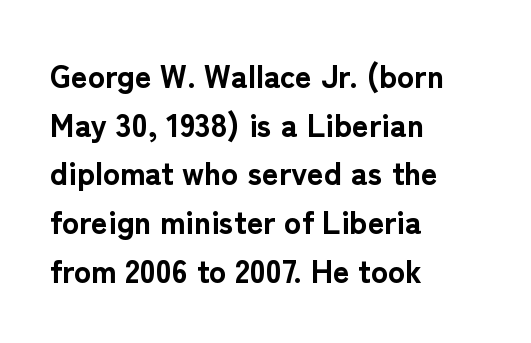
Tracking here is standard; glyphs follow each other at the usual distance. The setting favours the left margin, as ordinary paragraphs usually do. Unmarked baselines from the first word to the last. Posture: vertical. In terms of letterform style, serifs are entirely absent. Think of a printed novel: that variable character pitch is what you see here.
